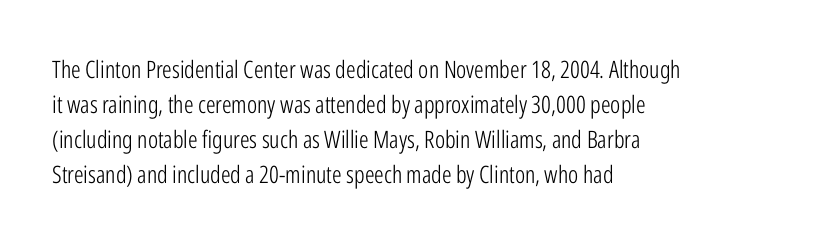
The image shows 24 px text type, upright; set left-aligned, normal line spacing (1.46x), normal letter spacing, not underlined.
